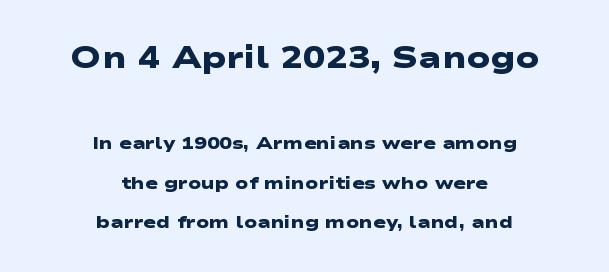
Every letter is thick-stroked: bold, no question. Loosely led — the rows are spread out. The typeface chosen for these lines omits serifs. The string is rendered with underlining switched off.
